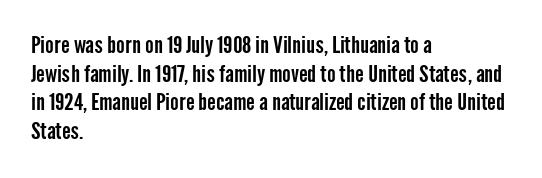
Quick note: not italic, upright. The letters sit at their default tracking, neither squeezed nor spread. The space between consecutive lines is moderate. This sample is left-justified, so line endings fall wherever the words run out. The string is rendered with underlining switched off.
